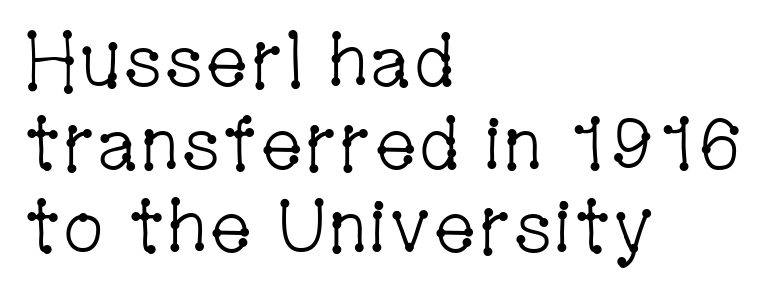
Q: Is the text bold? A: No.
Q: Is the text italic (slanted)? A: No, it is upright.
Q: Is the typeface a serif or a sans-serif typeface? A: Serif.
Q: Is the text underlined? A: No.
Q: How is the paragraph aligned? A: Left-aligned.
Q: Is the spacing between letters normal or unusually wide? A: Normal.
Q: Is the spacing between lines tight, normal or loose? A: Tight.
Q: Width (condensed, normal, or wide)? A: Condensed.
Q: Stroke contrast? A: Low.
Q: x-height? A: Medium.
Q: Monospaced? A: No.
